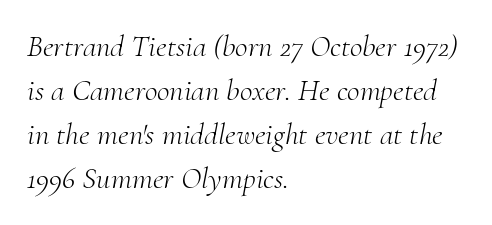
The image shows 31 px light serif type, italic (leaning right); set left-aligned, normal line spacing (1.42x), normal letter spacing, not underlined; medium stroke contrast and a small x-height.
